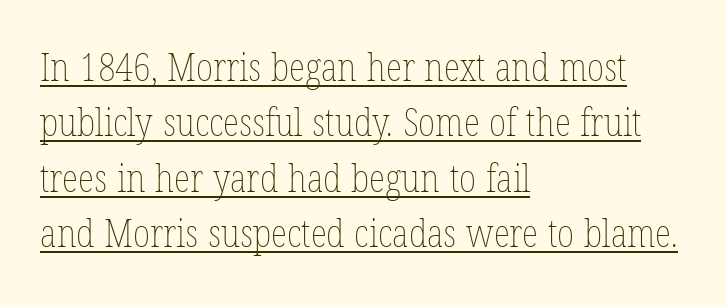
{"italic": "no", "bold": "no", "weight": "thin", "width": "condensed", "stroke_contrast": "low", "x_height": "medium", "monospaced": "no", "underline": "yes", "align": "left", "line_spacing": "normal", "line_spacing_ratio": 1.46, "letter_spacing": "normal", "letter_spacing_em": 0.0, "glyph_px": 38}
